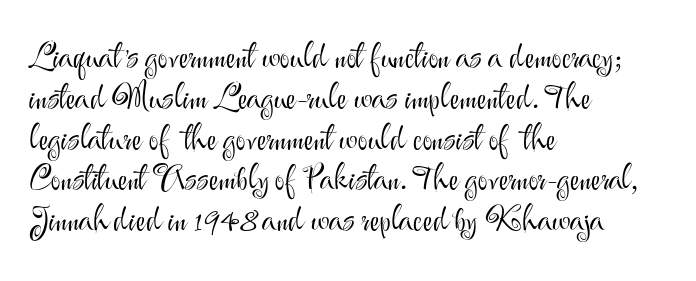
{"serif": "no", "bold": "no", "weight": "light", "width": "normal", "stroke_contrast": "medium", "x_height": "small", "monospaced": "no", "underline": "no", "align": "left", "line_spacing_ratio": 1.2, "letter_spacing": "normal", "letter_spacing_em": 0.0, "glyph_px": 34}
